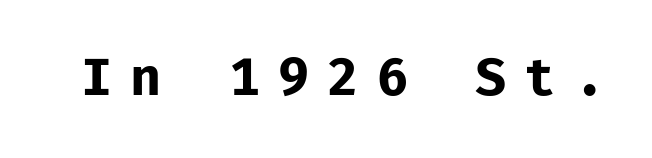
{"serif": "no", "italic": "no", "bold": "yes", "weight": "bold", "width": "normal", "stroke_contrast": "low", "x_height": "medium", "underline": "no", "letter_spacing": "wide", "letter_spacing_em": 0.35, "glyph_px": 51}
